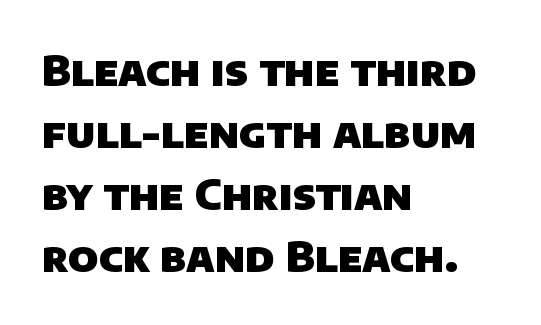
{"serif": "no", "bold": "yes", "weight": "heavy", "width": "normal", "stroke_contrast": "low", "x_height": "large", "monospaced": "no", "underline": "no", "align": "left", "line_spacing": "normal", "line_spacing_ratio": 1.48, "letter_spacing": "normal", "letter_spacing_em": 0.0, "glyph_px": 42}
